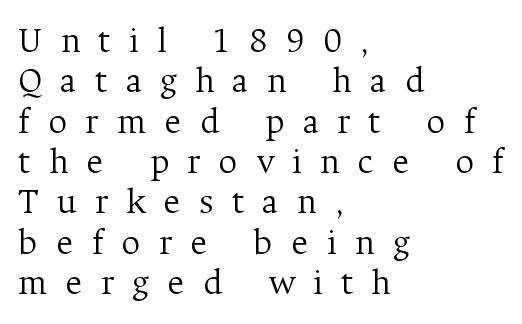
Q: Is the text bold? A: No.
Q: Is the text italic (slanted)? A: No, it is upright.
Q: Is the typeface a serif or a sans-serif typeface? A: Serif.
Q: Is the text underlined? A: No.
Q: How is the paragraph aligned? A: Left-aligned.
Q: Is the spacing between letters normal or unusually wide? A: Unusually wide.
Q: Is the spacing between lines tight, normal or loose? A: Tight.
Q: Width (condensed, normal, or wide)? A: Normal.
Q: Stroke contrast? A: Medium.
Q: x-height? A: Medium.
Q: Monospaced? A: No.
